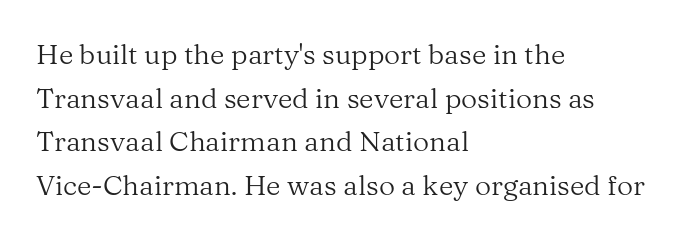
Unbolded letterforms with no extra heft. Bare-footed words on every line. The letters advance in unequal steps, a hallmark of proportional type. The letterforms sit shoulder to shoulder at normal distance. In CSS terms this would be text-align: left.
